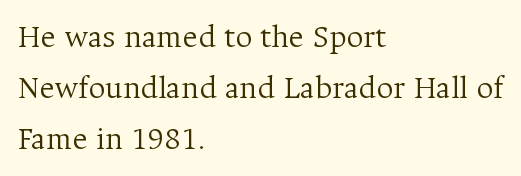
The image shows 33 px light serif type, upright; set left-aligned, normal line spacing (1.54x), normal letter spacing, not underlined; medium stroke contrast and a medium x-height.
